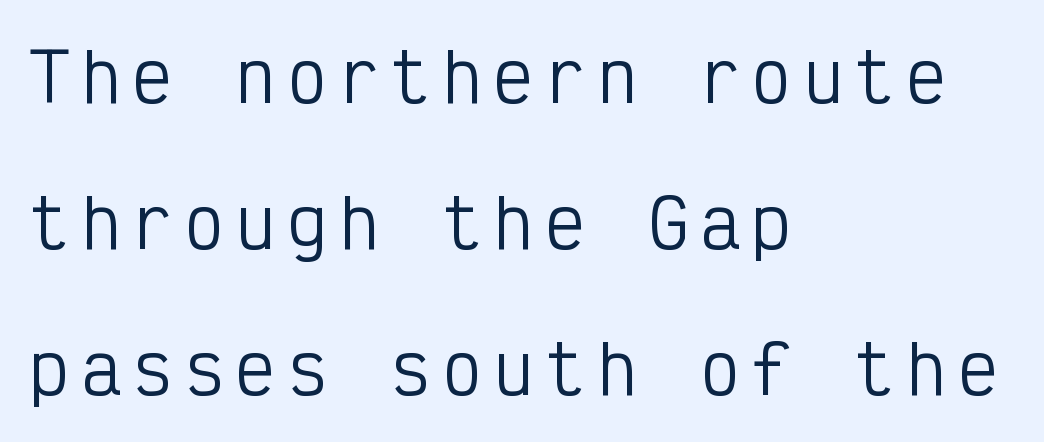
{"serif": "no", "italic": "no", "bold": "no", "weight": "regular", "width": "condensed", "stroke_contrast": "low", "x_height": "medium", "monospaced": "yes", "underline": "no", "align": "left", "line_spacing": "loose", "line_spacing_ratio": 2.18, "glyph_px": 67}
